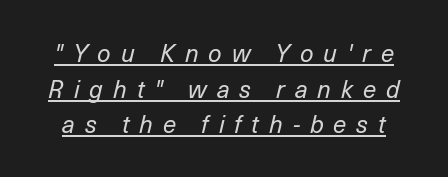
Q: Is the text bold? A: No.
Q: Is the text italic (slanted)? A: Yes, it leans right by about 14 degrees.
Q: Is the text underlined? A: Yes.
Q: Is the spacing between letters normal or unusually wide? A: Unusually wide.
Q: Is the spacing between lines tight, normal or loose? A: Normal.
